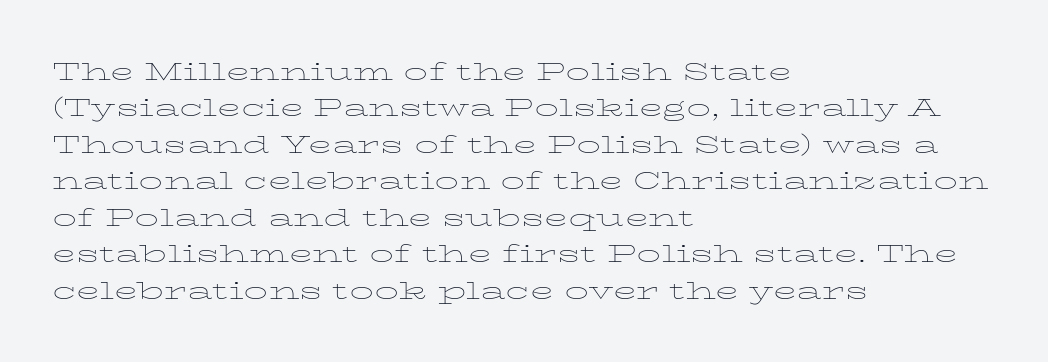
The image shows 24 px text type, upright; set left-aligned, normal line spacing (1.52x), normal letter spacing, not underlined.
